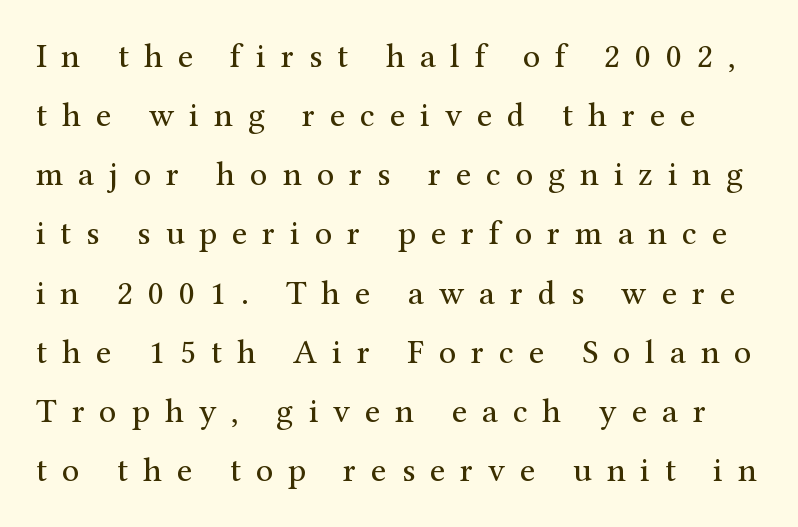
{"serif": "yes", "italic": "no", "bold": "no", "weight": "regular", "width": "normal", "stroke_contrast": "medium", "x_height": "medium", "monospaced": "no", "underline": "no", "line_spacing_ratio": 1.74, "letter_spacing": "wide", "letter_spacing_em": 0.44, "glyph_px": 34}
